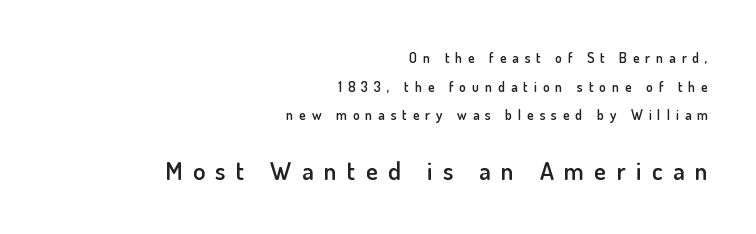
The image shows 25 px text type, upright; set right-aligned, loose line spacing (2.04x), unusually wide letter spacing (+0.42 em), not underlined; the second (bottom) block is 1.79x larger.
